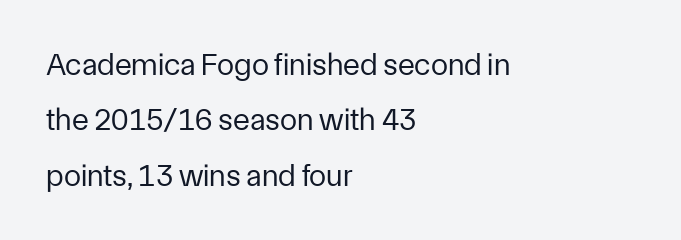
The image shows 31 px regular-weight sans-serif type, upright; set left-aligned, line spacing 1.79x, normal letter spacing, not underlined; low stroke contrast and a medium x-height.
